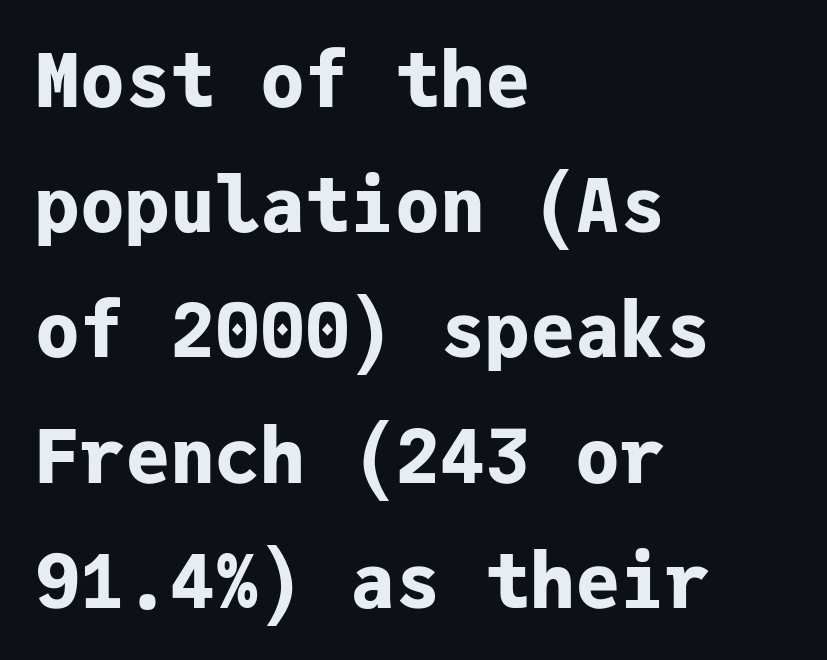
No feet cap the strokes, marking this as sans-serif type. One-word summary of the alignment: left. The baseline area is clear. I'd describe the lettering as bold — thick and assertive. The block of text has a typical density, with ordinary space between rows. Quick note: not italic, upright.
